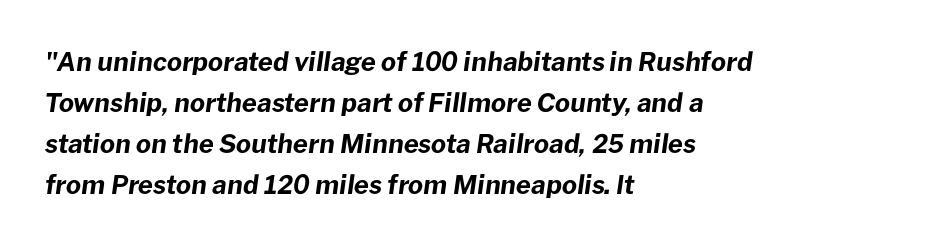
The image shows 26 px bold type, italic (leaning right); set left-aligned, normal line spacing (1.58x), normal letter spacing, not underlined.
